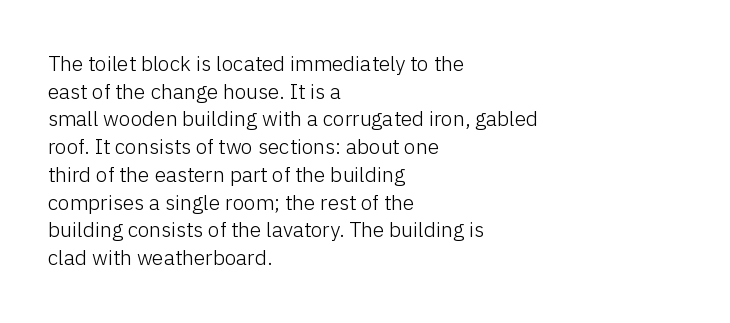
Every stem runs plumb, perpendicular to the baseline. Leftover space on each line is placed entirely after the last word. Check the space under the baseline: it is left empty. This reads as an unemphasized weight, regular at the heaviest. Caption: standard tracking, unaltered.
